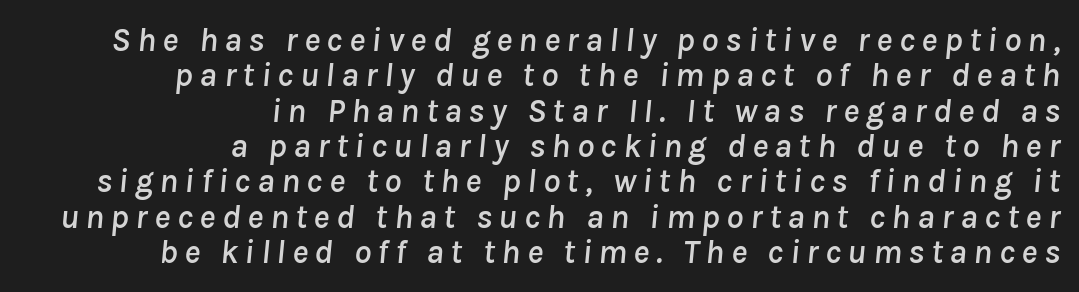
The image shows 34 px text type, italic (leaning right); set right-aligned, tight line spacing (1.04x), not underlined; low stroke contrast and a medium x-height.
